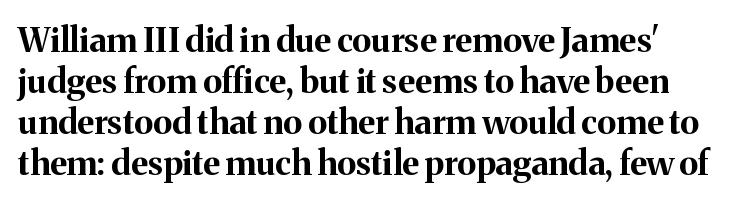
Compared with an ordinary text face, these strokes are far heavier — a full bold. Typographically, this falls in the serif category. Each letter keeps its own natural width here, so spacing adapts to shape. Every character sits straight up, as roman type does.
